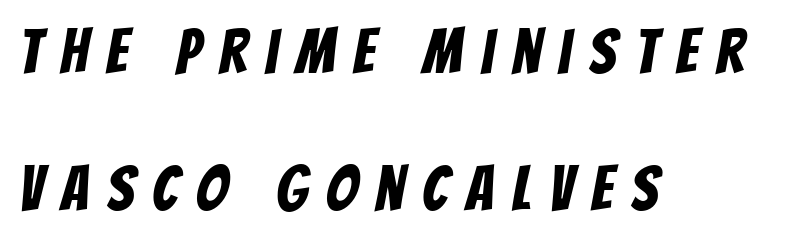
Type without underlining. Line spacing here is loose. The face used here is proportionally spaced, like ordinary book or web type. Is the block centered? No — it sits flush against the left margin. The rendering shows plain stroke endings on the letterforms — a sans-serif design. Tracking value appears strongly positive — letters spread wide.
